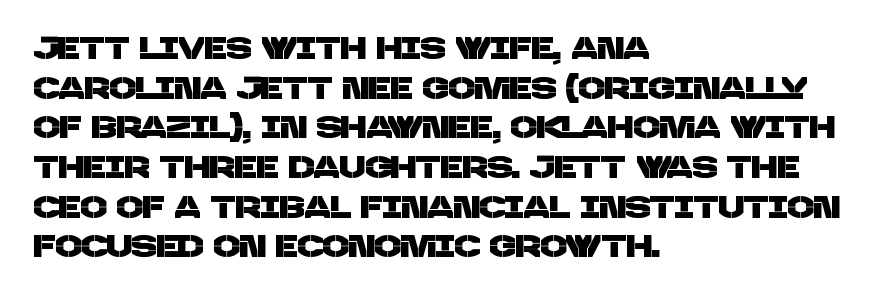
Q: Is the typeface a serif or a sans-serif typeface? A: Sans-serif.
Q: Is the text underlined? A: No.
Q: How is the paragraph aligned? A: Left-aligned.
Q: Is the spacing between letters normal or unusually wide? A: Normal.
Q: Is the spacing between lines tight, normal or loose? A: Normal.
Q: Width (condensed, normal, or wide)? A: Normal.
Q: Stroke contrast? A: Low.
Q: x-height? A: Large.
Q: Monospaced? A: No.
